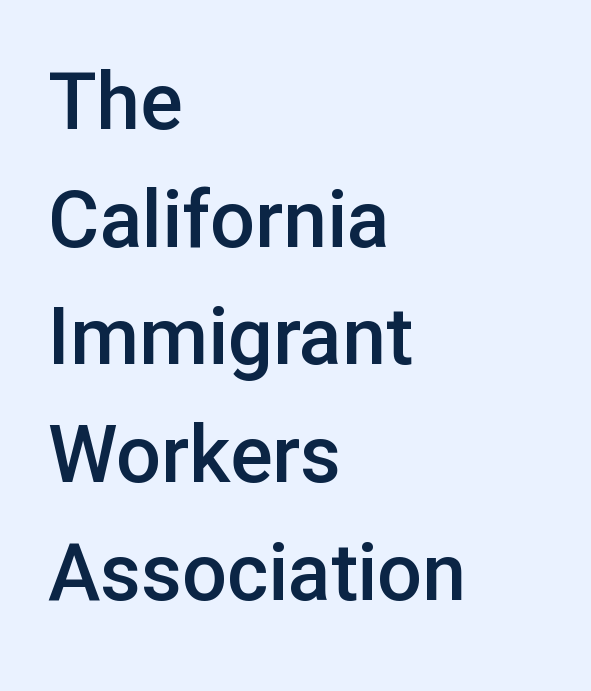
Look at the stroke-to-counter ratio: somewhat heavy, a semibold. These lines sit exactly where default settings would place them. The specimen omits any rule beneath the text block's lines. Nope, no serifs anywhere on these letters.
